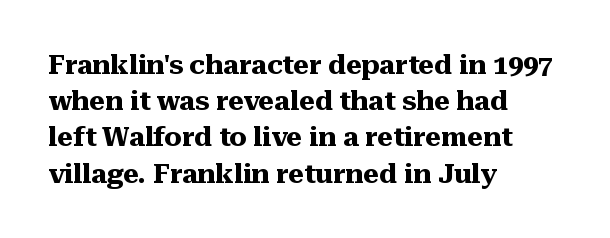
Does the weight exceed regular? Yes, all the way to bold. Inter-character spacing is left at the font's built-in metrics. If you drew a ruler down the left edge, every line would touch it. Only glyphs here, with clear space below each row. This sample keeps an unexceptional amount of space between lines.
